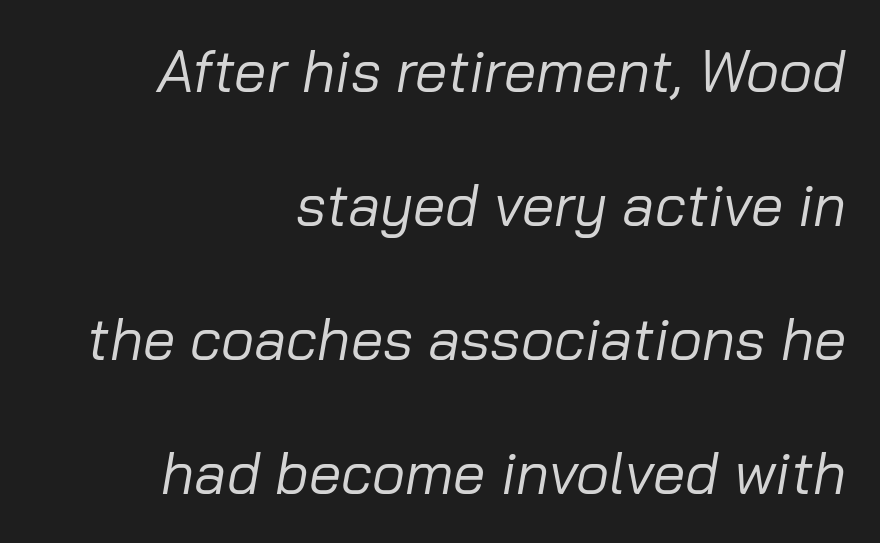
There's an unmistakable incline to the writing here. Whoever set this chose breathing room over compactness in the vertical rhythm. Each row of text sits above clean, open space. Nobody touched the tracking dial on this one.
